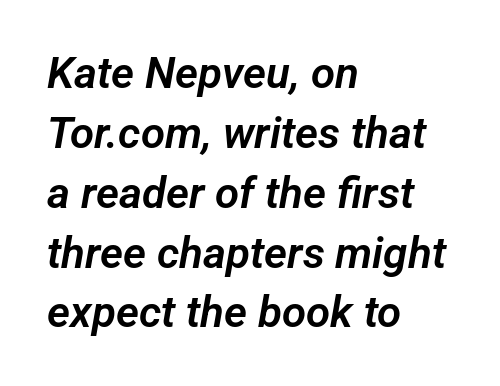
The face used here is proportionally spaced, like ordinary book or web type. The string is rendered with underlining switched off. One glance says typical: line gaps are just what's usual. Check where the strokes stop: nothing finishes them off — pure sans. The rag falls on the right side of this text block. Does extra space separate the letters? No, they use regular spacing.
